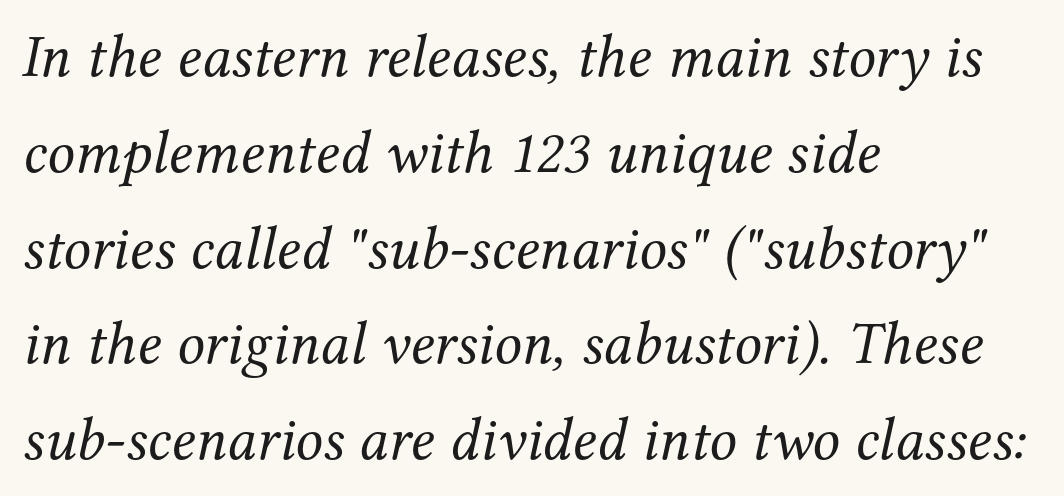
{"serif": "yes", "italic": "yes", "lean": "right", "slant_degrees": 12, "bold": "no", "weight": "regular", "width": "normal", "stroke_contrast": "medium", "x_height": "medium", "monospaced": "no", "underline": "no", "align": "left", "line_spacing": "normal", "line_spacing_ratio": 1.57, "letter_spacing": "normal", "letter_spacing_em": 0.0, "glyph_px": 61}
